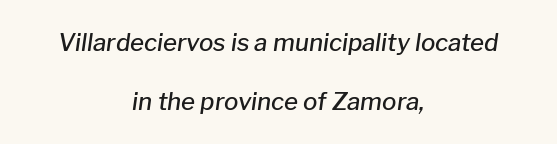
{"italic": "yes", "lean": "right", "slant_degrees": 8, "bold": "semi", "underline": "no", "align": "center", "line_spacing": "loose", "line_spacing_ratio": 2.46, "letter_spacing": "normal", "letter_spacing_em": 0.0, "glyph_px": 24}
